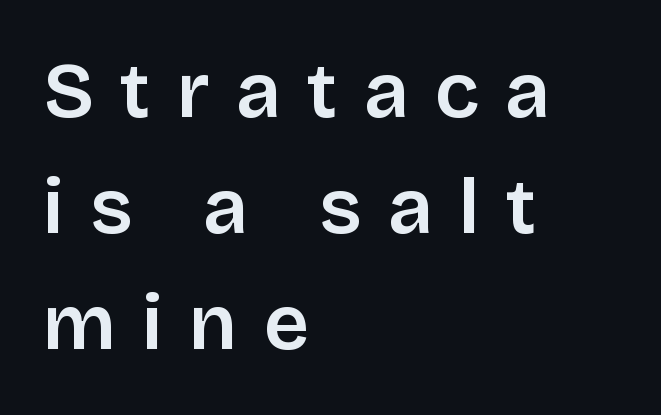
Nobody drew a line under any word here. The paragraph has a hard left edge and a soft right edge. Vertically, the passage feels balanced, rows spaced as you'd expect. You could not count columns in this text — the font is proportionally spaced. The face used here is a sans, in the tradition of grotesques and geometrics.
